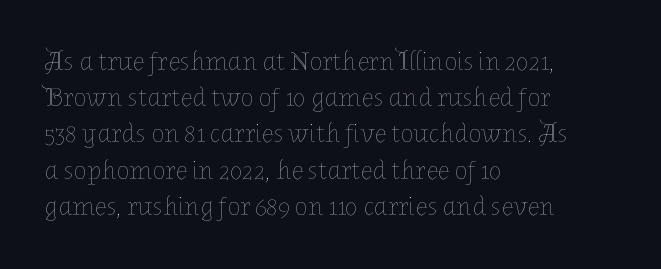
Q: Is the text bold? A: No.
Q: Is the text italic (slanted)? A: No, it is upright.
Q: Is the text underlined? A: No.
Q: How is the paragraph aligned? A: Left-aligned.
Q: Is the spacing between letters normal or unusually wide? A: Normal.
Q: Is the spacing between lines tight, normal or loose? A: Normal.
